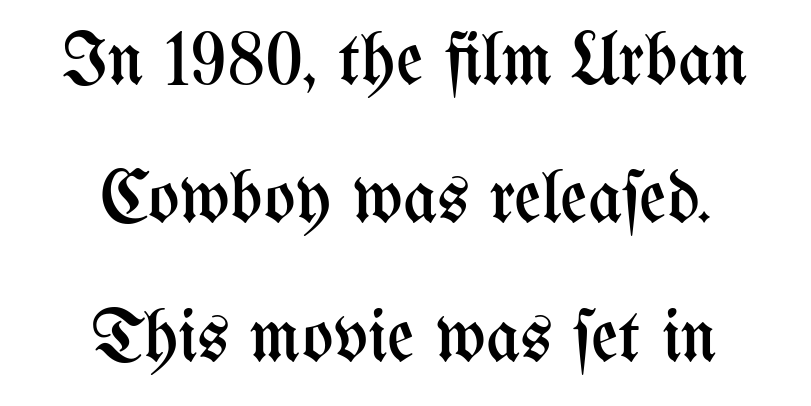
Q: Is the text bold? A: No.
Q: Is the text italic (slanted)? A: No, it is upright.
Q: Is the text underlined? A: No.
Q: How is the paragraph aligned? A: Centered.
Q: Is the spacing between letters normal or unusually wide? A: Normal.
Q: Width (condensed, normal, or wide)? A: Condensed.
Q: Stroke contrast? A: Medium.
Q: x-height? A: Medium.
Q: Monospaced? A: No.
